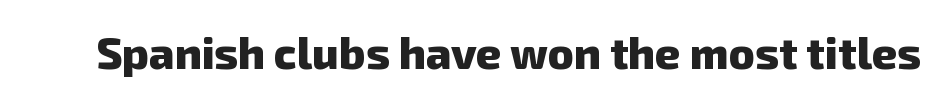
The baseline area is clear. Observe the ordinary spacing: letters are neighbours, not strangers. Here the designer chose a conventional face with non-uniform glyph widths. On the weight axis this lands at bold, roughly 700.
